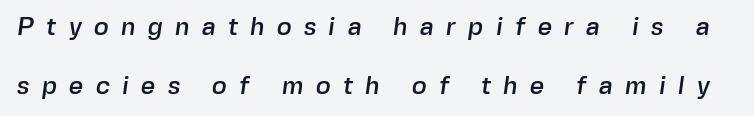
Q: Is the text underlined? A: No.
Q: Is the spacing between letters normal or unusually wide? A: Unusually wide.
Q: Is the spacing between lines tight, normal or loose? A: Loose.
